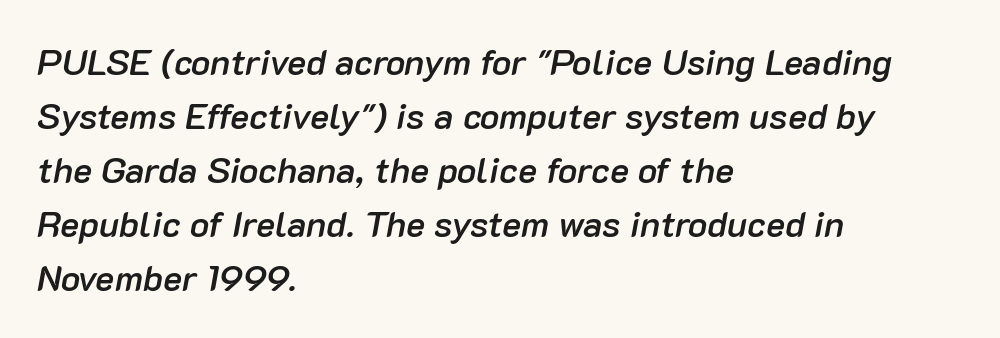
The image shows 36 px semibold type, italic (leaning right); set left-aligned, normal line spacing (1.5x), normal letter spacing, not underlined; low stroke contrast and a medium x-height.
